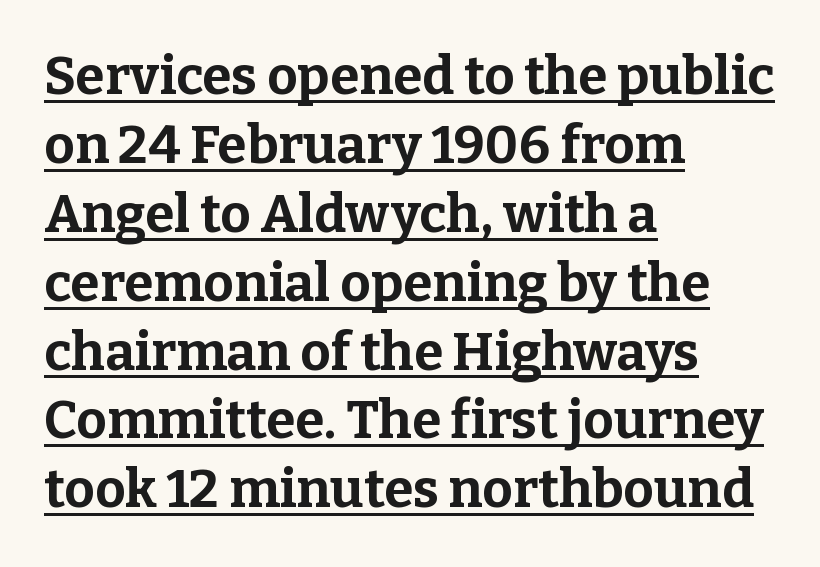
The image shows 53 px bold serif type, upright; set left-aligned, normal line spacing (1.3x), normal letter spacing, underlined; low stroke contrast and a medium x-height.
